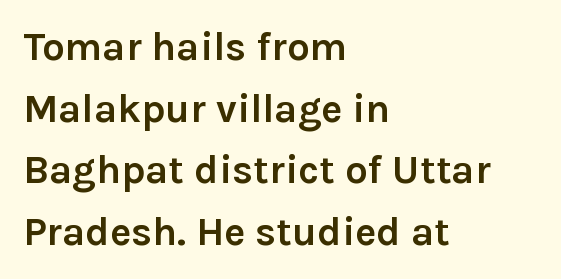
Q: Is the text bold? A: Yes.
Q: Is the text italic (slanted)? A: No, it is upright.
Q: Is the typeface a serif or a sans-serif typeface? A: Sans-serif.
Q: Is the text underlined? A: No.
Q: How is the paragraph aligned? A: Left-aligned.
Q: Is the spacing between letters normal or unusually wide? A: Normal.
Q: Is the spacing between lines tight, normal or loose? A: Normal.
Q: Width (condensed, normal, or wide)? A: Normal.
Q: Stroke contrast? A: Low.
Q: x-height? A: Medium.
Q: Monospaced? A: No.
